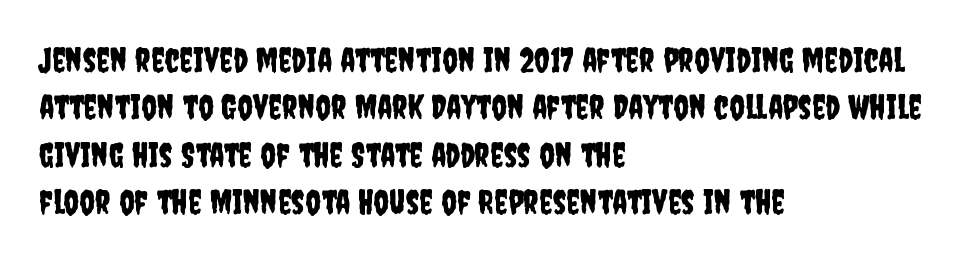
Q: Is the text italic (slanted)? A: No, it is upright.
Q: Is the typeface a serif or a sans-serif typeface? A: Sans-serif.
Q: Is the text underlined? A: No.
Q: How is the paragraph aligned? A: Left-aligned.
Q: Is the spacing between letters normal or unusually wide? A: Normal.
Q: Is the spacing between lines tight, normal or loose? A: Normal.
Q: Width (condensed, normal, or wide)? A: Condensed.
Q: Stroke contrast? A: Low.
Q: x-height? A: Large.
Q: Monospaced? A: No.
